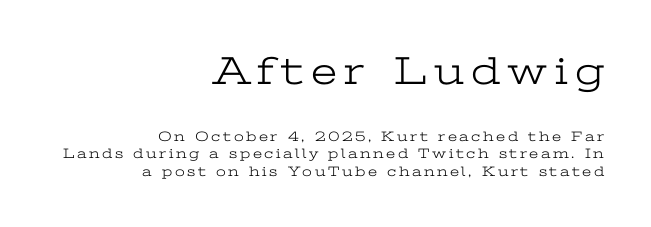
The image shows 40 px light, wide serif type, upright; set right-aligned, line spacing 1.23x, not underlined; the first (top) block is 2.86x larger; low stroke contrast and a medium x-height.
